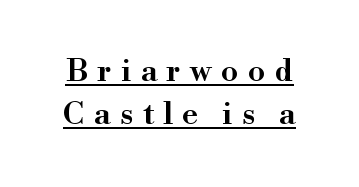
The image shows 31 px semibold serif type, upright; set normal line spacing (1.38x), unusually wide letter spacing (+0.3 em), underlined; high stroke contrast and a small x-height.
